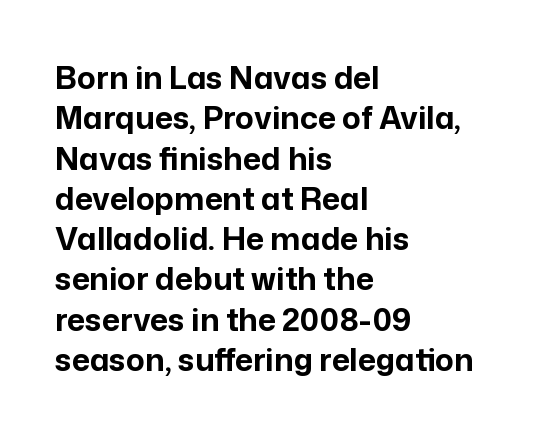
The image shows 31 px bold sans-serif type, upright; set left-aligned, normal line spacing (1.3x), normal letter spacing, not underlined; low stroke contrast and a medium x-height.
